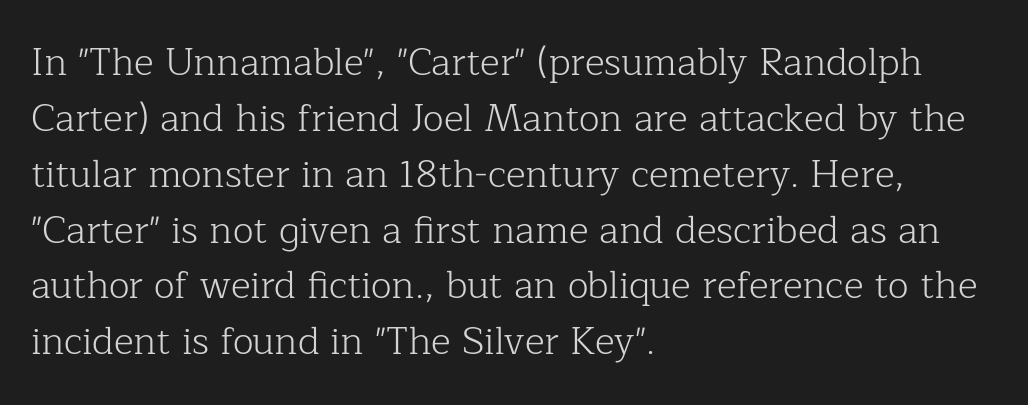
{"serif": "yes", "italic": "no", "bold": "no", "weight": "light", "width": "normal", "stroke_contrast": "low", "x_height": "medium", "monospaced": "no", "underline": "no", "align": "left", "line_spacing": "normal", "line_spacing_ratio": 1.47, "letter_spacing": "normal", "letter_spacing_em": 0.0, "glyph_px": 38}
